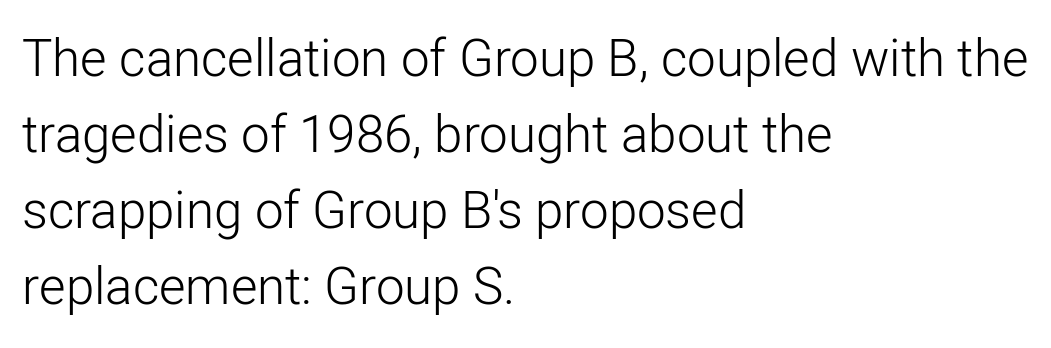
The image shows 51 px light sans-serif type, upright; set left-aligned, normal line spacing (1.49x), normal letter spacing, not underlined; low stroke contrast and a medium x-height.
